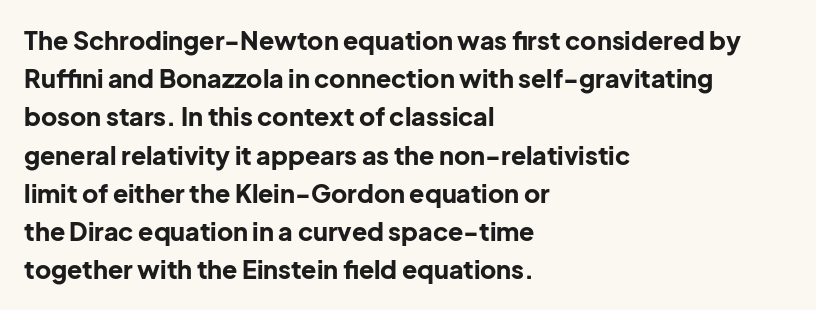
{"italic": "no", "bold": "yes", "underline": "no", "align": "left", "line_spacing": "normal", "line_spacing_ratio": 1.53, "letter_spacing": "normal", "letter_spacing_em": 0.0, "glyph_px": 25}
